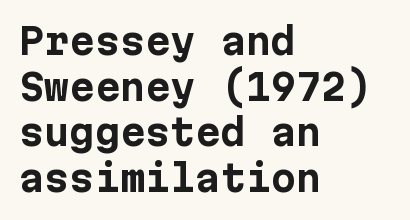
Q: Is the text bold? A: Yes.
Q: Is the text italic (slanted)? A: No, it is upright.
Q: Is the typeface a serif or a sans-serif typeface? A: Sans-serif.
Q: Is the text underlined? A: No.
Q: How is the paragraph aligned? A: Left-aligned.
Q: Is the spacing between letters normal or unusually wide? A: Normal.
Q: Is the spacing between lines tight, normal or loose? A: Normal.
Q: Width (condensed, normal, or wide)? A: Normal.
Q: Stroke contrast? A: Low.
Q: x-height? A: Medium.
